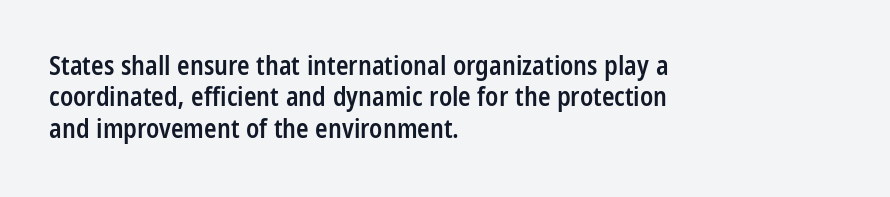
Here the glyphs are tracked normally, forming tight word shapes. Posture: vertical. Quick note: underline off. In CSS terms this would be text-align: left. This is moderately heavy type, rendered in semibold.
